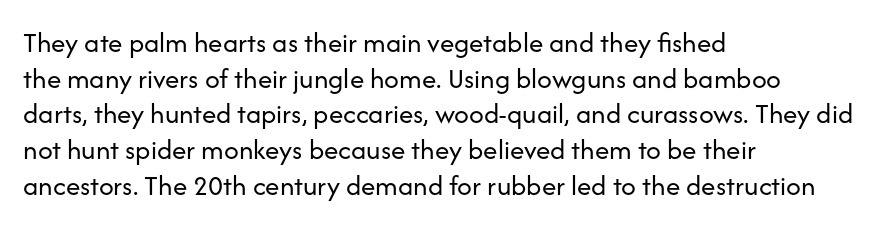
Think of a printed novel: that variable character pitch is what you see here. Compared with typical body copy, the letter spacing here is the same. Every row of glyphs begins at an identical x-position on the left. Check where the strokes stop: nothing finishes them off — pure sans. Vertical strokes here are truly vertical. Stems and bowls with no extra thickness — not bold.
